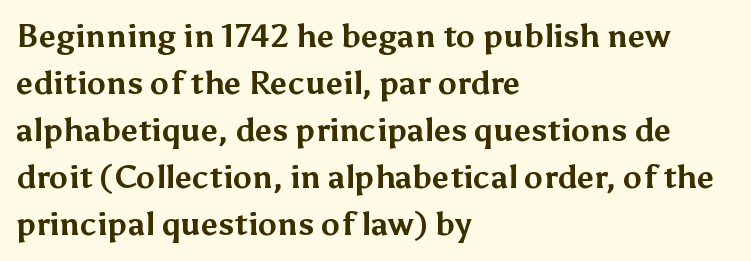
The image shows 32 px bold sans-serif type, upright; set left-aligned, normal line spacing (1.47x), normal letter spacing, not underlined; medium stroke contrast and a medium x-height.
